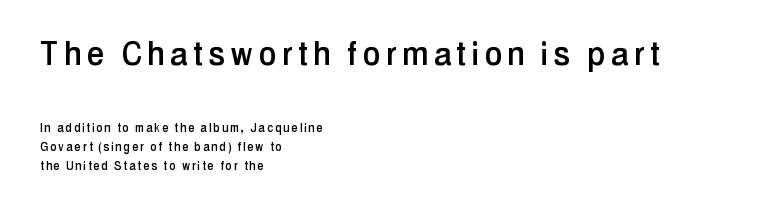
These lines sit exactly where default settings would place them. A roman cut, with each character standing at attention. No feet cap the strokes, marking this as sans-serif type. The face used here is proportionally spaced, like ordinary book or web type.
